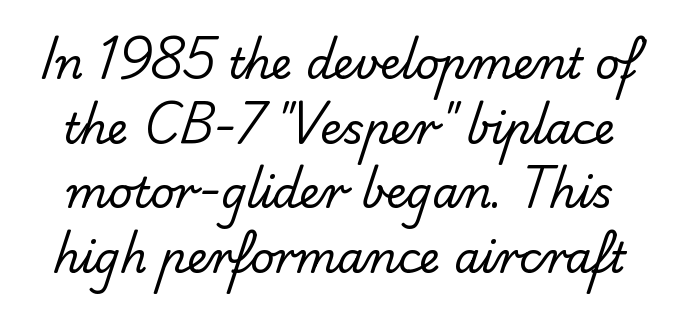
The image shows 42 px regular-weight sans-serif type; set normal line spacing (1.54x), normal letter spacing, not underlined; low stroke contrast and a small x-height.
